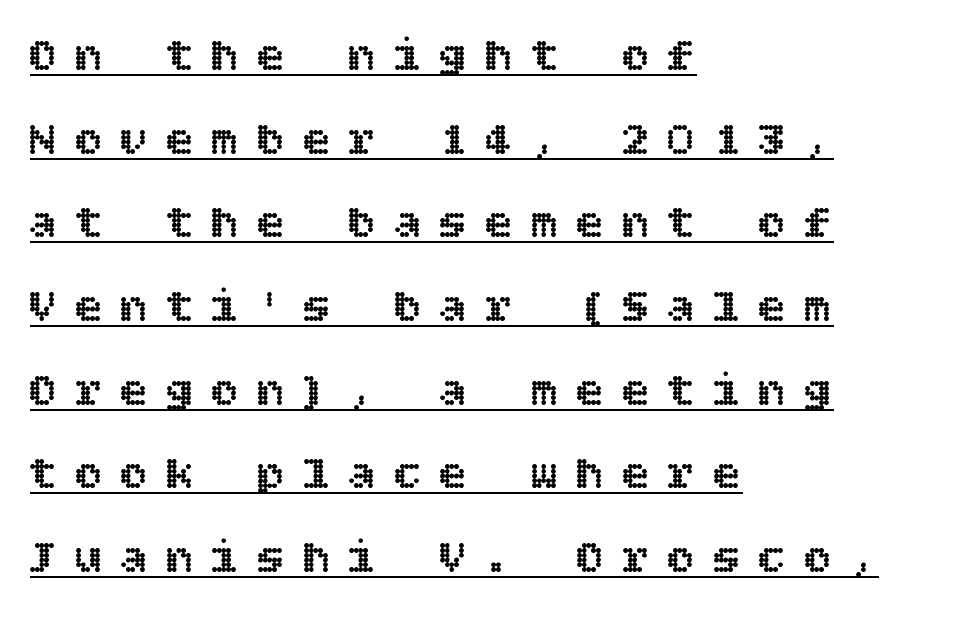
{"italic": "no", "width": "normal", "x_height": "large", "underline": "yes", "align": "left", "line_spacing_ratio": 1.78, "letter_spacing": "wide", "letter_spacing_em": 0.37, "glyph_px": 47}
